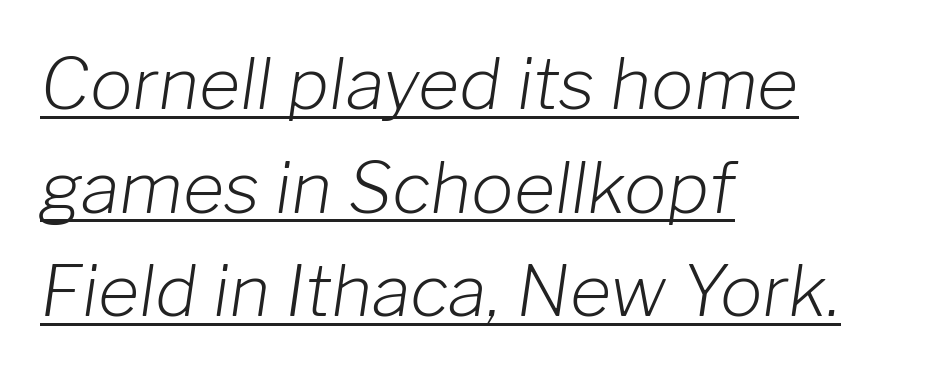
The image shows 71 px light type, italic (leaning right); set left-aligned, normal line spacing (1.46x), normal letter spacing, underlined; low stroke contrast and a medium x-height.
